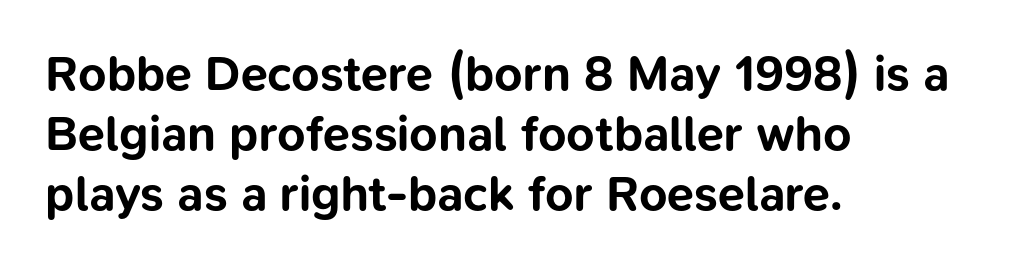
{"serif": "no", "italic": "no", "bold": "yes", "weight": "bold", "width": "normal", "stroke_contrast": "low", "x_height": "medium", "monospaced": "no", "underline": "no", "align": "left", "line_spacing_ratio": 1.22, "letter_spacing": "normal", "letter_spacing_em": 0.0, "glyph_px": 49}
